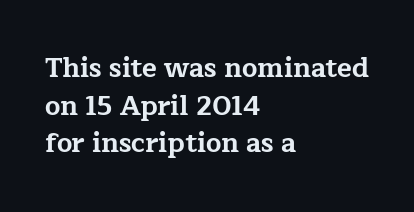
{"italic": "no", "bold": "yes", "underline": "no", "align": "left", "line_spacing": "normal", "line_spacing_ratio": 1.39, "letter_spacing": "normal", "letter_spacing_em": 0.0, "glyph_px": 27}
